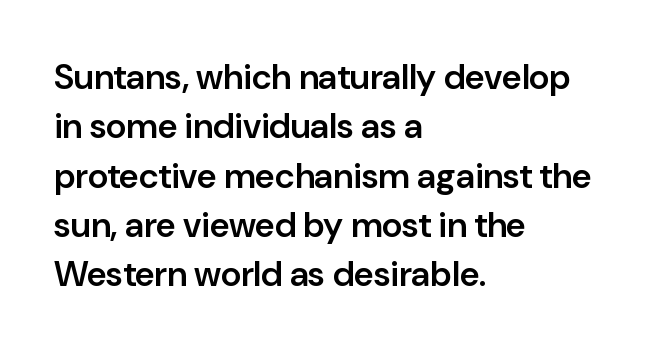
Q: Is the text bold? A: Semi-bold.
Q: Is the text italic (slanted)? A: No, it is upright.
Q: Is the typeface a serif or a sans-serif typeface? A: Sans-serif.
Q: Is the text underlined? A: No.
Q: How is the paragraph aligned? A: Left-aligned.
Q: Is the spacing between letters normal or unusually wide? A: Normal.
Q: Is the spacing between lines tight, normal or loose? A: Normal.
Q: Width (condensed, normal, or wide)? A: Normal.
Q: Stroke contrast? A: Low.
Q: x-height? A: Medium.
Q: Monospaced? A: No.
